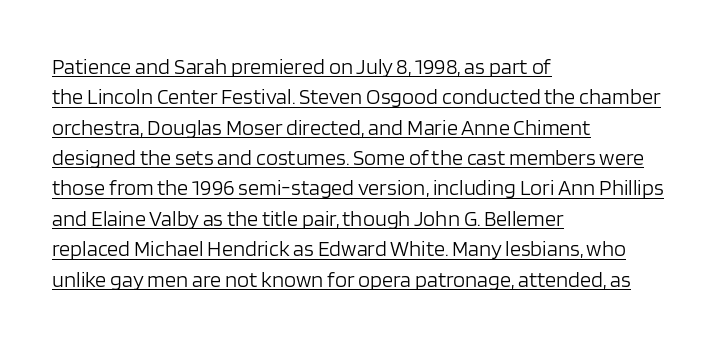
Standard letterfit; no display-style spreading of the glyphs. The rendering anchors every line to the left-hand side. The letters stand upright; this is a roman face. The specimen includes a rule beneath the text block's lines.
